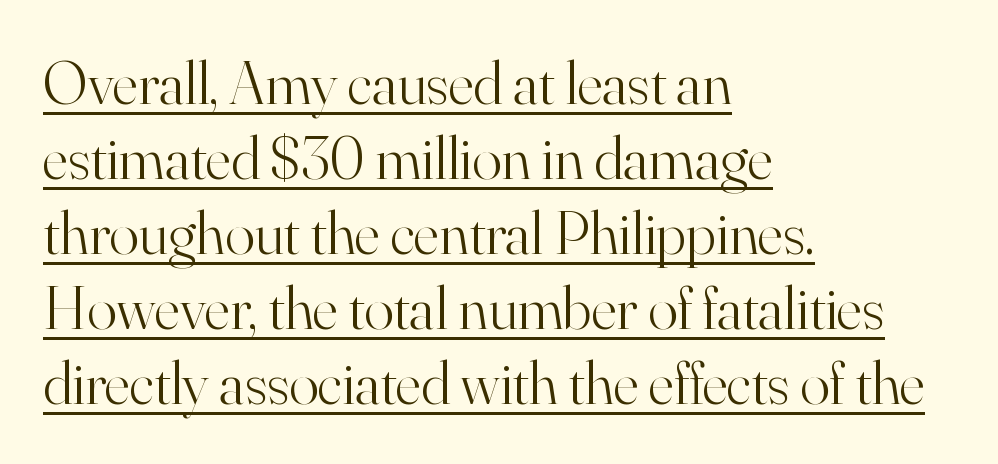
Q: Is the text bold? A: No.
Q: Is the text italic (slanted)? A: No, it is upright.
Q: Is the typeface a serif or a sans-serif typeface? A: Serif.
Q: Is the text underlined? A: Yes.
Q: How is the paragraph aligned? A: Left-aligned.
Q: Is the spacing between letters normal or unusually wide? A: Normal.
Q: Width (condensed, normal, or wide)? A: Normal.
Q: Stroke contrast? A: High.
Q: x-height? A: Small.
Q: Monospaced? A: No.
